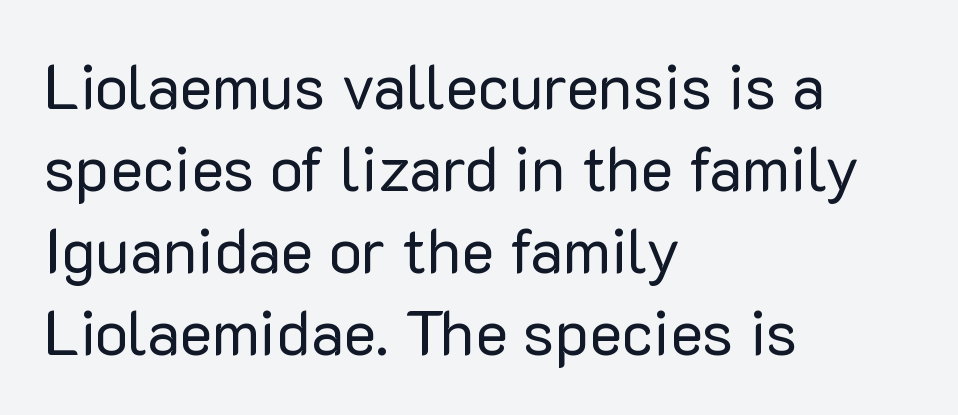
The image shows 62 px regular-weight sans-serif type, upright; set left-aligned, normal line spacing (1.32x), normal letter spacing, not underlined; low stroke contrast and a medium x-height.
